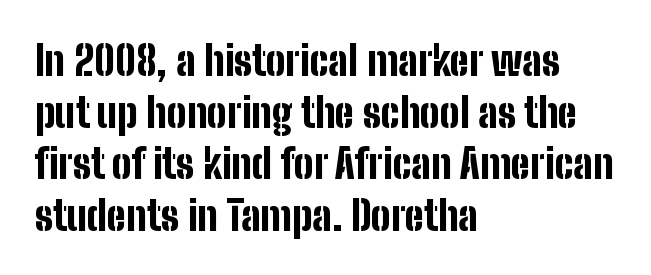
The image shows 41 px bold, condensed sans-serif type, upright; set left-aligned, normal line spacing (1.26x), normal letter spacing, not underlined; low stroke contrast and a medium x-height.
